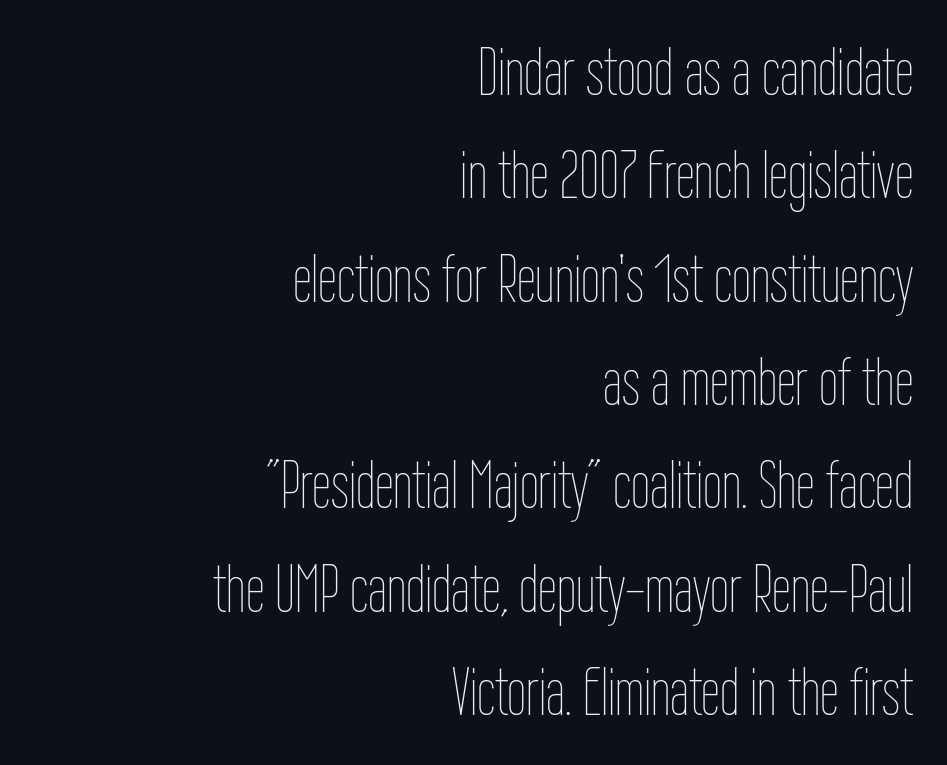
Lines of text with bare space underneath. The typography opts for an upright posture over an oblique one. Students, observe: this is what conventionally led text looks like. Stroke thickness stays within the range of a standard reading face or lighter. Looks like regular typesetting: each glyph gets only the width it needs. Does the copy run flush right? Yes — the right margin is perfectly even.
